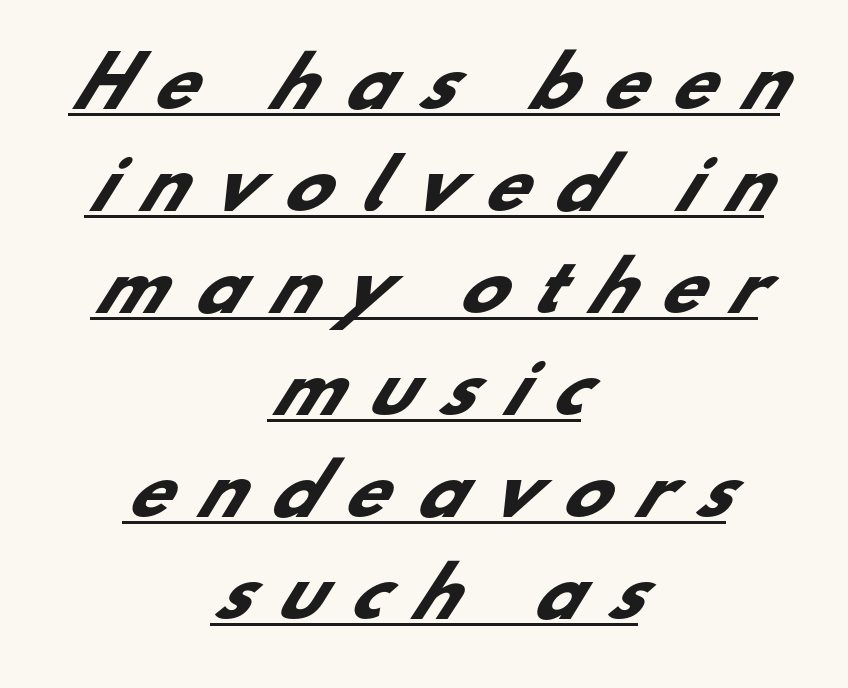
Does a line run under the words? Yes, clearly. The whitespace from short lines is split evenly between both sides. Every letter is thick-stroked: bold, no question. The face used here is proportionally spaced, like ordinary book or web type. Students, observe: this is what conventionally led text looks like.
